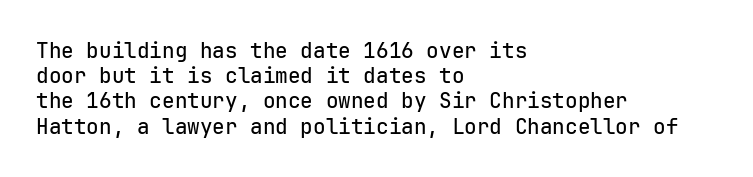
{"italic": "no", "underline": "no", "align": "left", "line_spacing_ratio": 1.2, "letter_spacing": "normal", "letter_spacing_em": 0.0, "glyph_px": 21}
